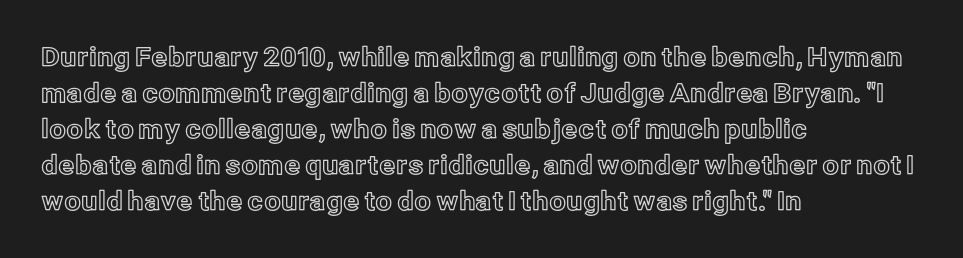
{"italic": "no", "underline": "no", "align": "left", "line_spacing": "normal", "line_spacing_ratio": 1.38, "letter_spacing": "normal", "letter_spacing_em": 0.0, "glyph_px": 26}
